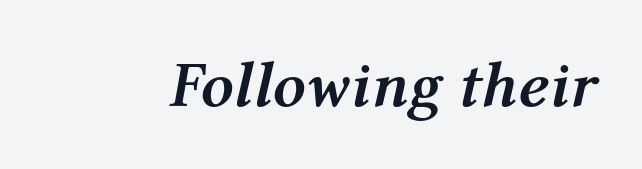
Q: Is the text bold? A: Yes.
Q: Is the text italic (slanted)? A: Yes, it leans right by about 12 degrees.
Q: Is the text underlined? A: No.
Q: Is the spacing between letters normal or unusually wide? A: Normal.
Q: Width (condensed, normal, or wide)? A: Normal.
Q: Stroke contrast? A: Medium.
Q: x-height? A: Medium.
Q: Monospaced? A: No.
